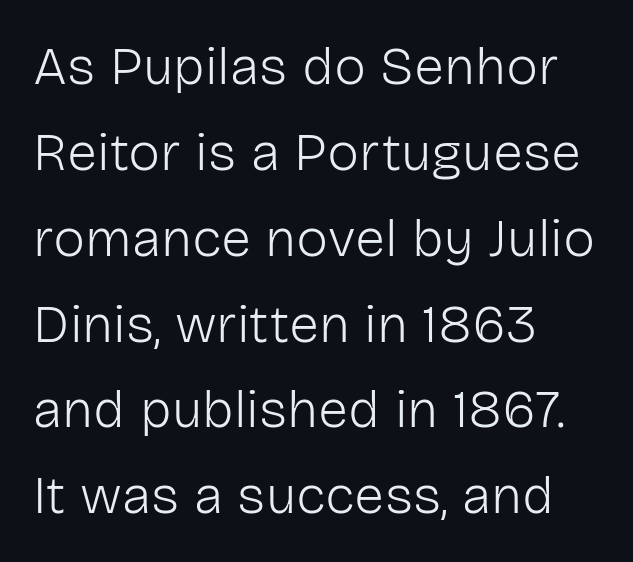
The image shows 54 px light sans-serif type, upright; set left-aligned, normal line spacing (1.59x), normal letter spacing, not underlined; low stroke contrast and a medium x-height.
